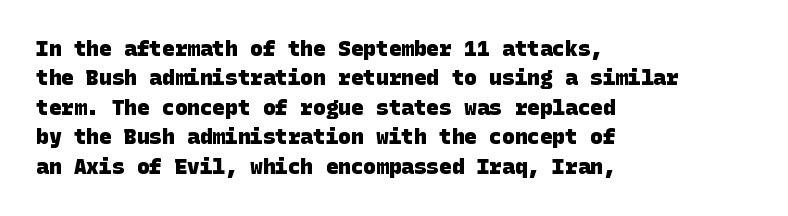
{"bold": "yes", "underline": "no", "align": "left", "line_spacing": "normal", "line_spacing_ratio": 1.4, "letter_spacing": "normal", "letter_spacing_em": 0.0, "glyph_px": 21}
